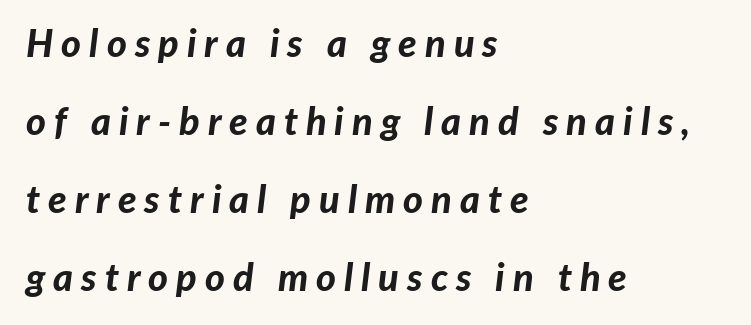
The image shows 38 px bold type, italic (leaning right); set left-aligned, loose line spacing (2.05x), unusually wide letter spacing (+0.21 em), not underlined; low stroke contrast and a medium x-height.
